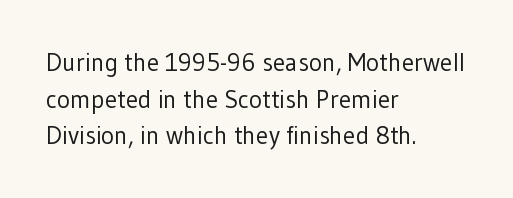
The image shows 25 px text type, upright; set left-aligned, normal line spacing (1.47x), normal letter spacing, not underlined.
